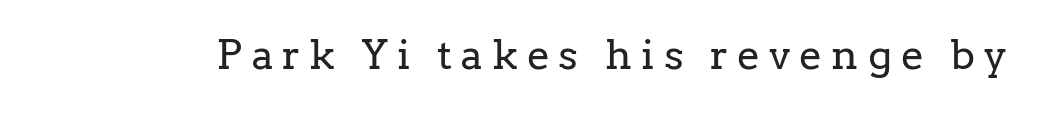
{"serif": "yes", "italic": "no", "bold": "no", "weight": "regular", "width": "normal", "stroke_contrast": "low", "x_height": "medium", "monospaced": "no", "underline": "no", "letter_spacing": "wide", "letter_spacing_em": 0.23, "glyph_px": 41}
